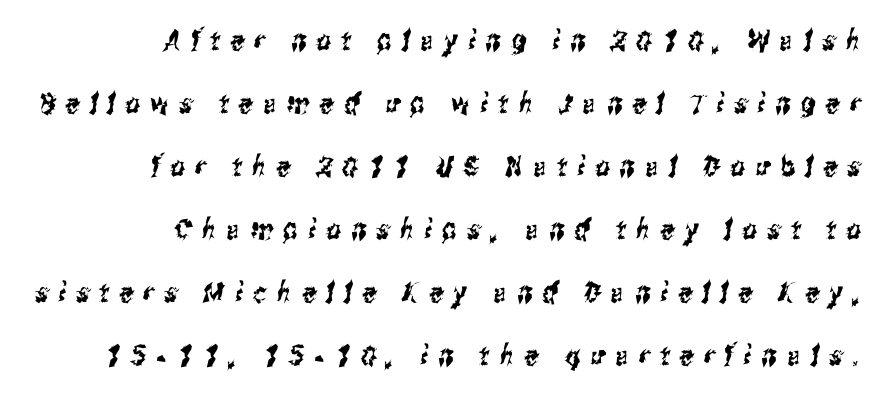
Q: Is the typeface a serif or a sans-serif typeface? A: Sans-serif.
Q: Is the text underlined? A: No.
Q: How is the paragraph aligned? A: Right-aligned.
Q: Is the spacing between letters normal or unusually wide? A: Unusually wide.
Q: Is the spacing between lines tight, normal or loose? A: Loose.
Q: Width (condensed, normal, or wide)? A: Condensed.
Q: Stroke contrast? A: Medium.
Q: x-height? A: Medium.
Q: Monospaced? A: No.
